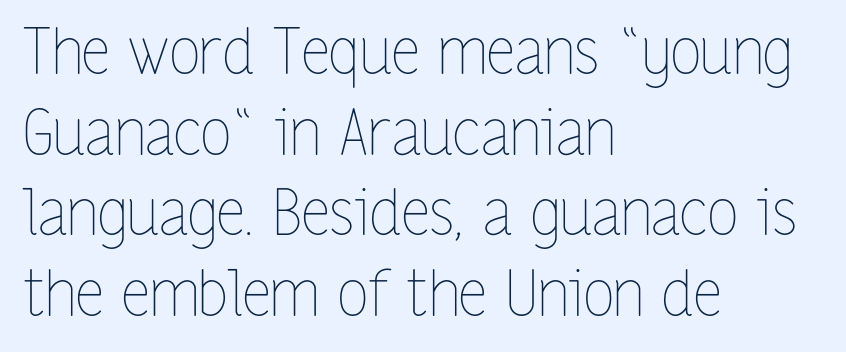
Q: Is the text bold? A: No.
Q: Is the text italic (slanted)? A: No, it is upright.
Q: Is the text underlined? A: No.
Q: How is the paragraph aligned? A: Left-aligned.
Q: Is the spacing between letters normal or unusually wide? A: Normal.
Q: Is the spacing between lines tight, normal or loose? A: Normal.
Q: Width (condensed, normal, or wide)? A: Condensed.
Q: Stroke contrast? A: Low.
Q: x-height? A: Medium.
Q: Monospaced? A: No.
